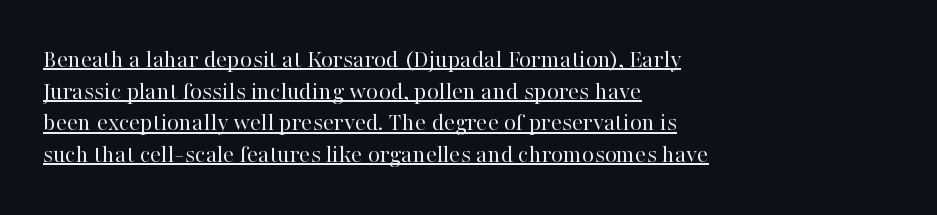
The image shows 26 px text type, upright; set left-aligned, line spacing 1.22x, normal letter spacing, underlined.
